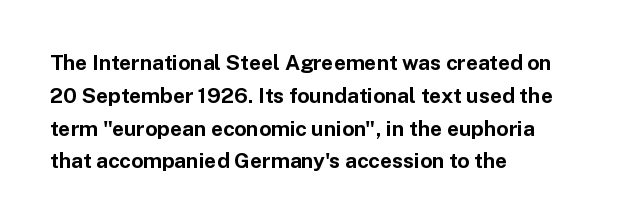
{"italic": "no", "bold": "yes", "underline": "no", "align": "left", "line_spacing": "normal", "line_spacing_ratio": 1.56, "letter_spacing": "normal", "letter_spacing_em": 0.0, "glyph_px": 21}
